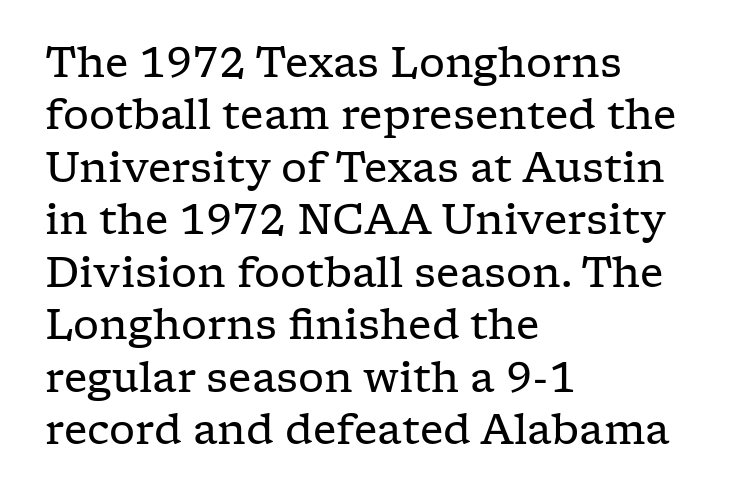
The image shows 41 px regular-weight, wide serif type, upright; set left-aligned, normal line spacing (1.28x), normal letter spacing, not underlined; low stroke contrast and a medium x-height.
